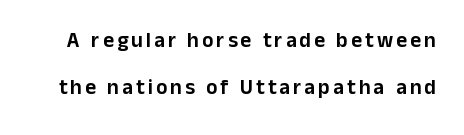
{"italic": "no", "underline": "no", "line_spacing": "loose", "line_spacing_ratio": 2.22, "glyph_px": 21}
